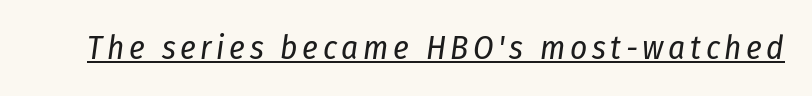
This rendering features underlined lettering. A quiet, ordinary-to-light weight characterises the typeface. These lines were composed using italics. You could not count columns in this text — the font is proportionally spaced.
